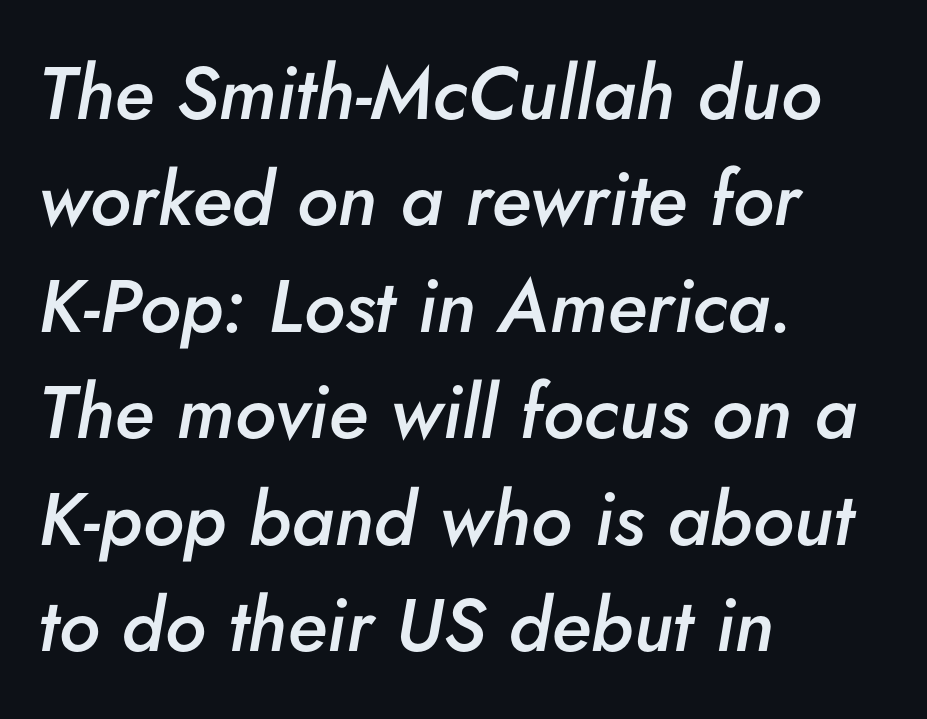
{"italic": "yes", "lean": "right", "slant_degrees": 5, "bold": "semi", "weight": "semibold", "width": "normal", "stroke_contrast": "low", "x_height": "small", "monospaced": "no", "underline": "no", "align": "left", "line_spacing": "normal", "line_spacing_ratio": 1.42, "letter_spacing": "normal", "letter_spacing_em": 0.0, "glyph_px": 75}
